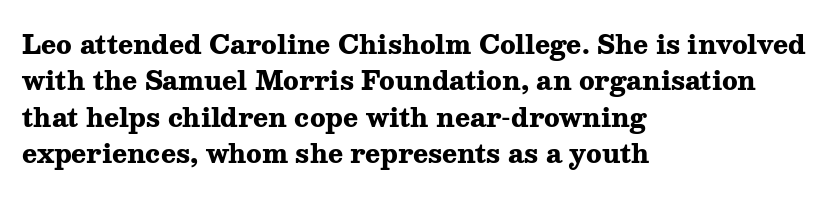
The image shows 25 px bold type, upright; set left-aligned, normal line spacing (1.46x), normal letter spacing, not underlined.
